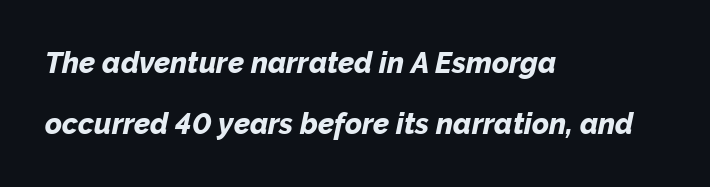
The typesetting leans heavy: a genuine bold. Varying glyph widths throughout — classic text-font behaviour. Does extra space separate the letters? No, they use regular spacing. The typography opts for an oblique posture over an upright one. The area under the type is left untouched. In terms of leading, this rendering errs on the spacious side.
